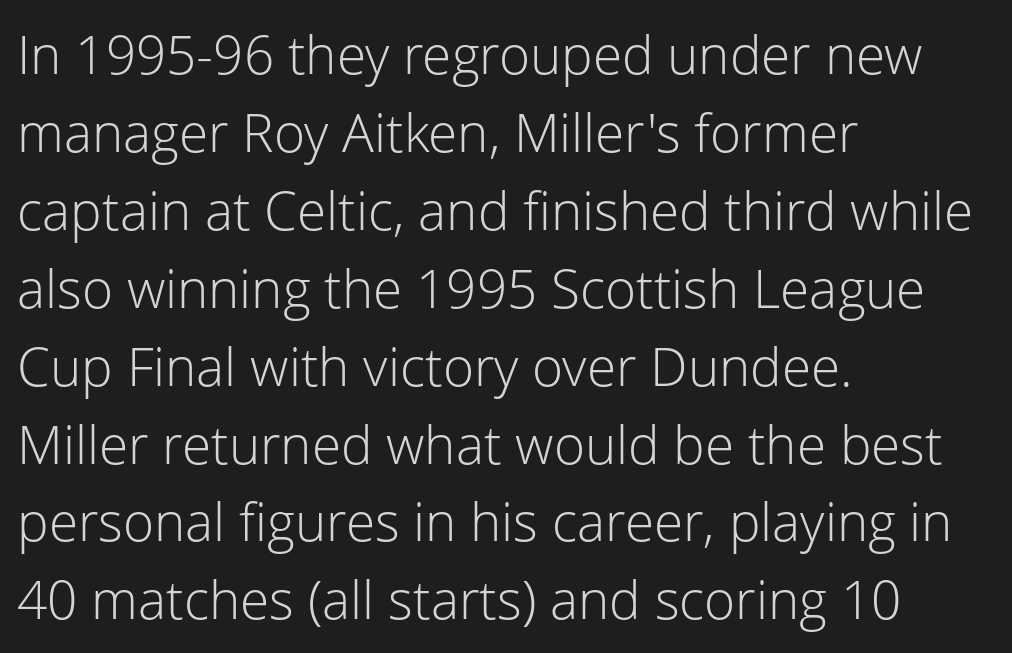
Q: Is the text bold? A: No.
Q: Is the text italic (slanted)? A: No, it is upright.
Q: Is the typeface a serif or a sans-serif typeface? A: Sans-serif.
Q: Is the text underlined? A: No.
Q: How is the paragraph aligned? A: Left-aligned.
Q: Is the spacing between letters normal or unusually wide? A: Normal.
Q: Is the spacing between lines tight, normal or loose? A: Normal.
Q: Width (condensed, normal, or wide)? A: Normal.
Q: Stroke contrast? A: Low.
Q: x-height? A: Medium.
Q: Monospaced? A: No.
